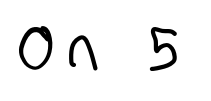
Q: Is the typeface a serif or a sans-serif typeface? A: Sans-serif.
Q: Is the text underlined? A: No.
Q: Is the spacing between letters normal or unusually wide? A: Unusually wide.
Q: Width (condensed, normal, or wide)? A: Condensed.
Q: Stroke contrast? A: Low.
Q: x-height? A: Large.
Q: Monospaced? A: No.
